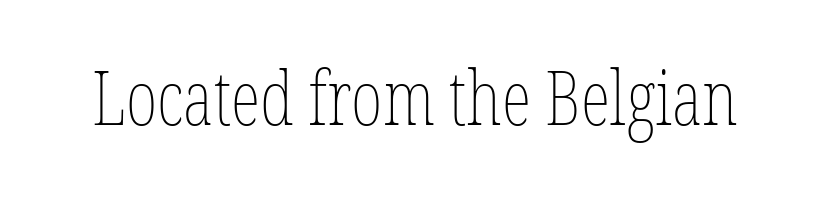
The image shows 76 px thin, condensed type, upright; set normal letter spacing, not underlined; low stroke contrast and a medium x-height.
